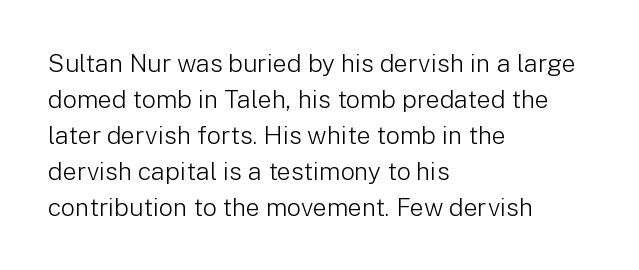
The image shows 25 px text type, upright; set left-aligned, normal line spacing (1.44x), normal letter spacing, not underlined.
